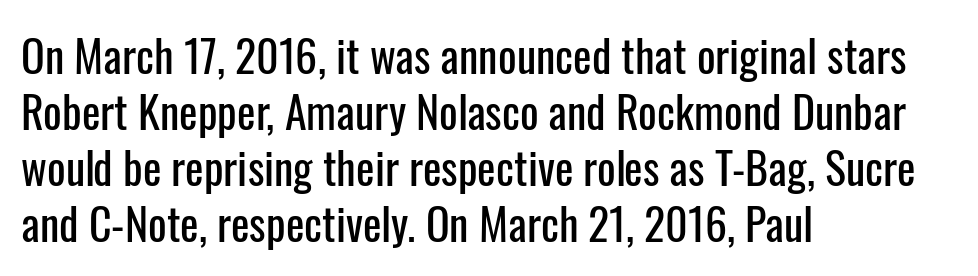
{"serif": "no", "italic": "no", "width": "condensed", "stroke_contrast": "low", "x_height": "medium", "monospaced": "no", "underline": "no", "align": "left", "line_spacing": "normal", "line_spacing_ratio": 1.27, "letter_spacing": "normal", "letter_spacing_em": 0.0, "glyph_px": 44}
